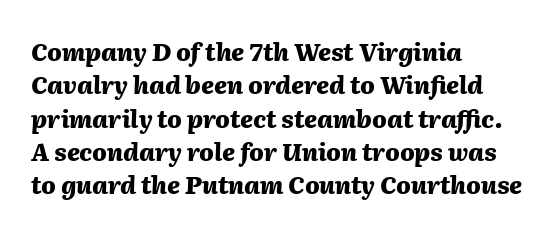
{"italic": "yes", "lean": "right", "slant_degrees": 2, "bold": "yes", "underline": "no", "align": "left", "line_spacing": "normal", "line_spacing_ratio": 1.39, "letter_spacing": "normal", "letter_spacing_em": 0.0, "glyph_px": 24}
